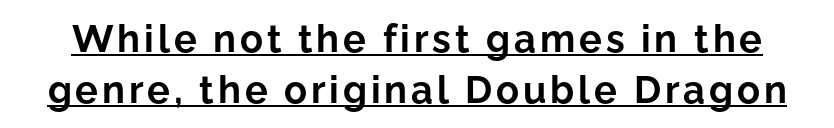
The image shows 38 px bold sans-serif type, upright; set normal line spacing (1.34x), underlined; low stroke contrast and a medium x-height.
